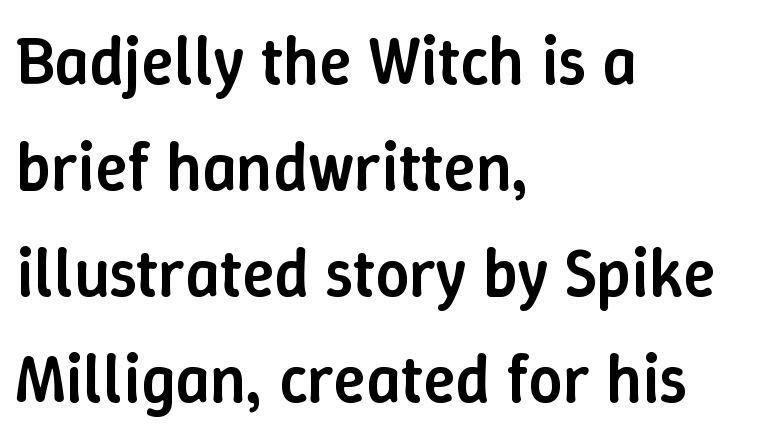
Q: Is the text bold? A: Semi-bold.
Q: Is the text italic (slanted)? A: No, it is upright.
Q: Is the text underlined? A: No.
Q: How is the paragraph aligned? A: Left-aligned.
Q: Is the spacing between letters normal or unusually wide? A: Normal.
Q: Is the spacing between lines tight, normal or loose? A: Normal.
Q: Width (condensed, normal, or wide)? A: Normal.
Q: Stroke contrast? A: Low.
Q: x-height? A: Medium.
Q: Monospaced? A: No.
